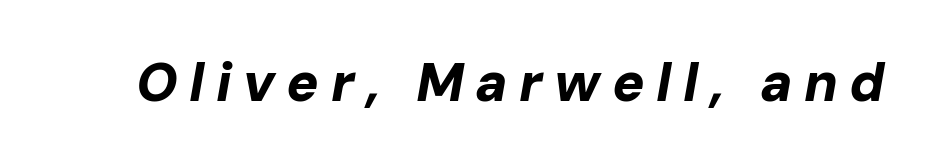
The image shows 54 px bold type, italic (leaning right); set unusually wide letter spacing (+0.21 em), not underlined; low stroke contrast and a medium x-height.
